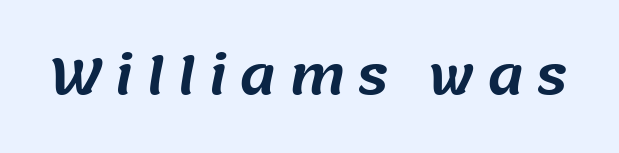
{"serif": "no", "width": "normal", "stroke_contrast": "medium", "x_height": "large", "monospaced": "no", "underline": "no", "letter_spacing": "wide", "letter_spacing_em": 0.24, "glyph_px": 50}
